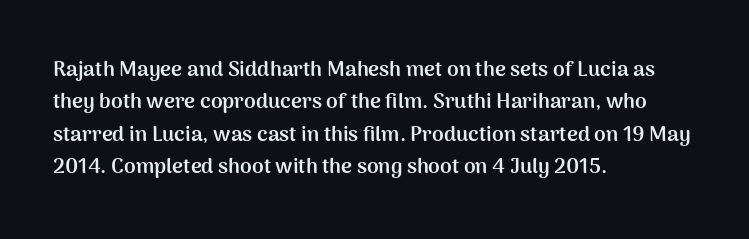
Q: Is the text bold? A: Yes.
Q: Is the text italic (slanted)? A: No, it is upright.
Q: Is the text underlined? A: No.
Q: How is the paragraph aligned? A: Left-aligned.
Q: Is the spacing between letters normal or unusually wide? A: Normal.
Q: Is the spacing between lines tight, normal or loose? A: Normal.
